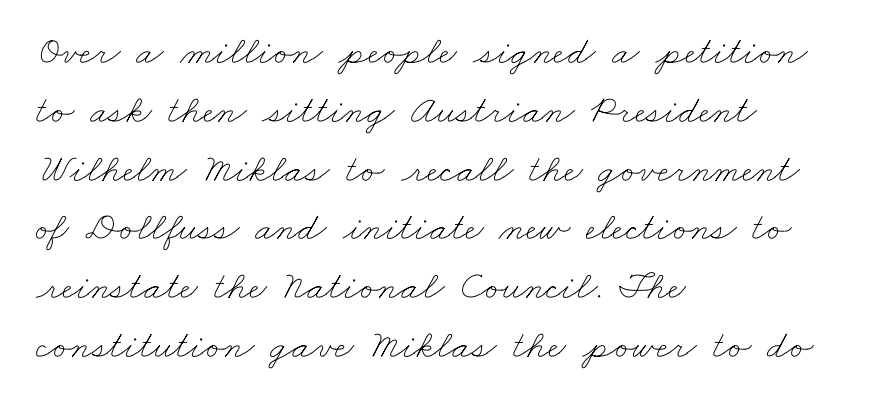
{"bold": "no", "weight": "thin", "width": "wide", "stroke_contrast": "low", "x_height": "small", "monospaced": "no", "underline": "no", "align": "left", "line_spacing": "normal", "line_spacing_ratio": 1.47, "letter_spacing": "normal", "letter_spacing_em": 0.0, "glyph_px": 40}
